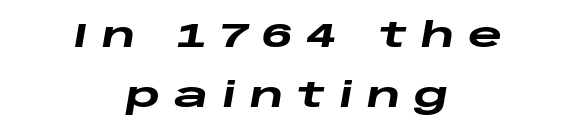
{"italic": "yes", "lean": "right", "slant_degrees": 10, "bold": "yes", "weight": "heavy", "width": "wide", "stroke_contrast": "low", "x_height": "large", "monospaced": "no", "underline": "no", "align": "center", "line_spacing_ratio": 1.83, "letter_spacing": "wide", "letter_spacing_em": 0.42, "glyph_px": 33}
